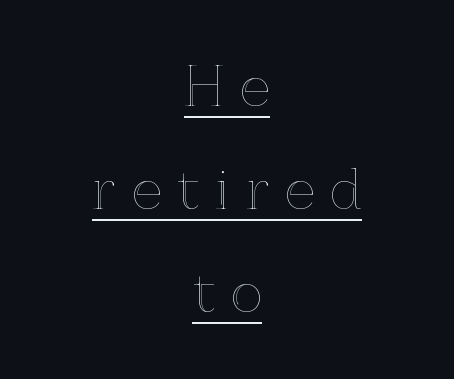
The image shows 54 px text type, upright; set centered, loose line spacing (1.91x), unusually wide letter spacing (+0.29 em), underlined; a medium x-height.
